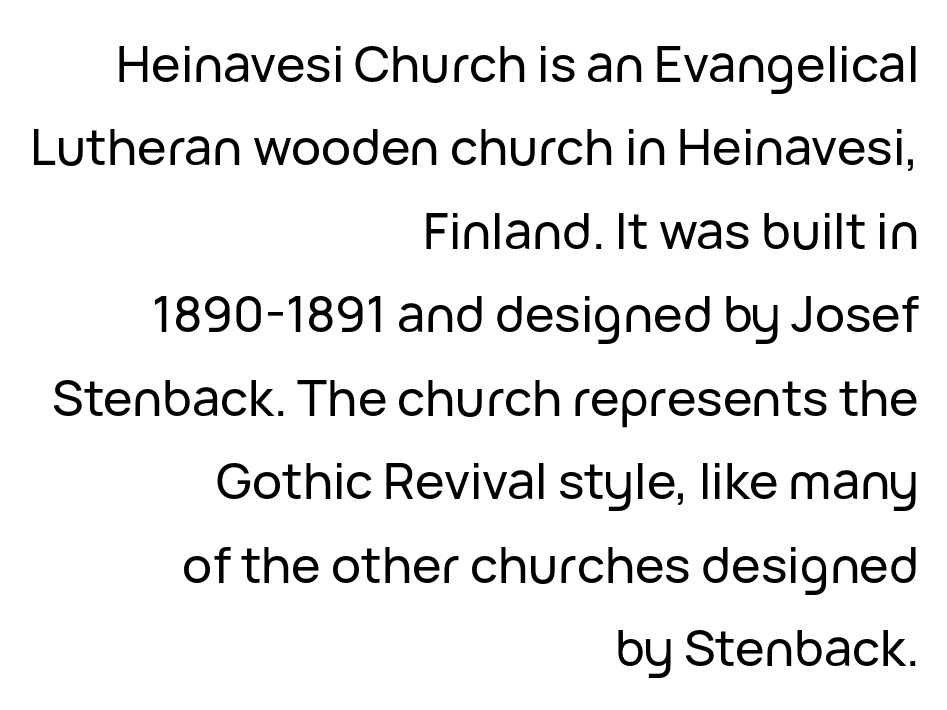
Q: Is the text italic (slanted)? A: No, it is upright.
Q: Is the typeface a serif or a sans-serif typeface? A: Sans-serif.
Q: Is the text underlined? A: No.
Q: How is the paragraph aligned? A: Right-aligned.
Q: Is the spacing between letters normal or unusually wide? A: Normal.
Q: Is the spacing between lines tight, normal or loose? A: Normal.
Q: Width (condensed, normal, or wide)? A: Normal.
Q: Stroke contrast? A: Low.
Q: x-height? A: Medium.
Q: Monospaced? A: No.
